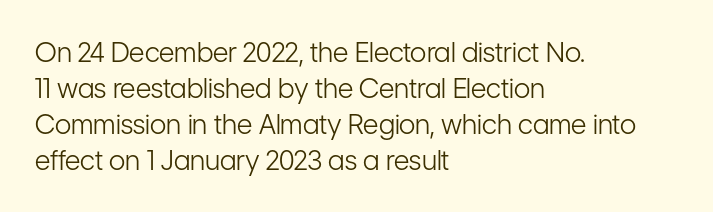
{"italic": "no", "bold": "no", "underline": "no", "align": "left", "line_spacing": "normal", "line_spacing_ratio": 1.33, "letter_spacing": "normal", "letter_spacing_em": 0.0, "glyph_px": 27}
